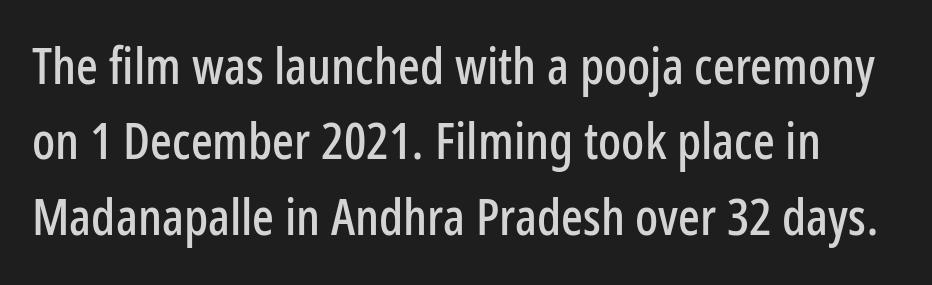
{"serif": "no", "italic": "no", "width": "condensed", "stroke_contrast": "low", "x_height": "medium", "monospaced": "no", "underline": "no", "line_spacing": "normal", "line_spacing_ratio": 1.48, "letter_spacing": "normal", "letter_spacing_em": 0.0, "glyph_px": 51}
